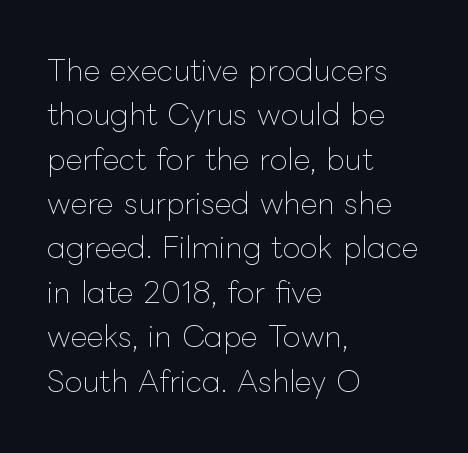
{"italic": "no", "bold": "no", "weight": "thin", "width": "normal", "stroke_contrast": "low", "x_height": "medium", "monospaced": "no", "underline": "no", "align": "left", "line_spacing": "normal", "line_spacing_ratio": 1.53, "letter_spacing": "normal", "letter_spacing_em": 0.0, "glyph_px": 29}
